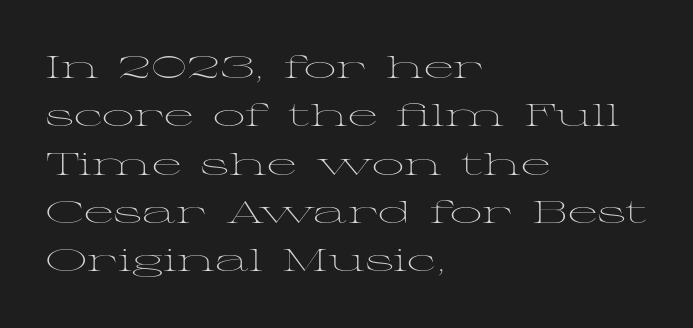
The passage shown is typeset with a serif family. The rendering uses a moderate line-height, typical for paragraphs. The lines in this sample share a left origin and differ only in where they stop. You could call the tracking neutral — neither tight nor loose.
